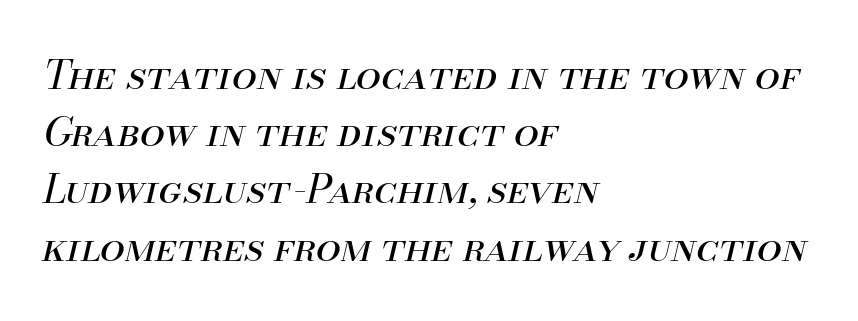
Q: Is the text bold? A: No.
Q: Is the text italic (slanted)? A: Yes, it leans right by about 13 degrees.
Q: Is the text underlined? A: No.
Q: How is the paragraph aligned? A: Left-aligned.
Q: Is the spacing between letters normal or unusually wide? A: Normal.
Q: Is the spacing between lines tight, normal or loose? A: Normal.
Q: Width (condensed, normal, or wide)? A: Normal.
Q: Stroke contrast? A: Medium.
Q: x-height? A: Small.
Q: Monospaced? A: No.
